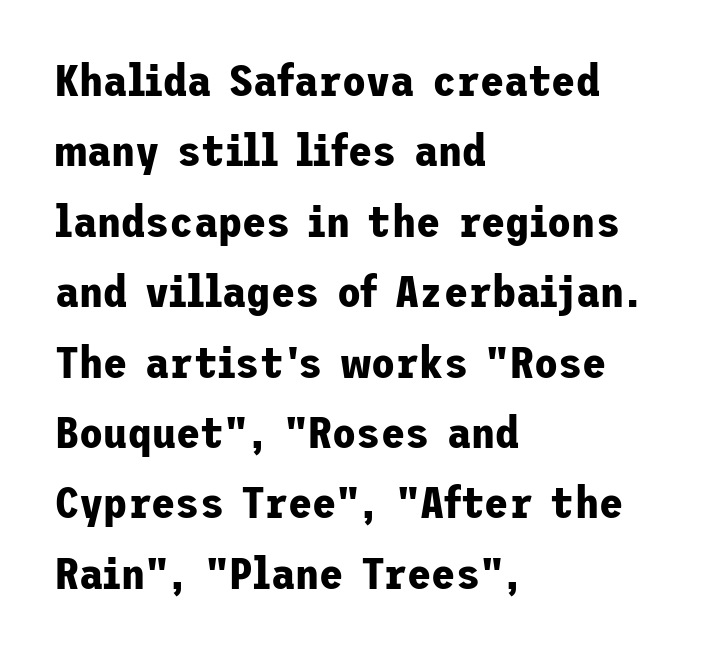
The image shows 44 px bold sans-serif type, upright; set left-aligned, normal line spacing (1.6x), normal letter spacing, not underlined; low stroke contrast and a medium x-height.
